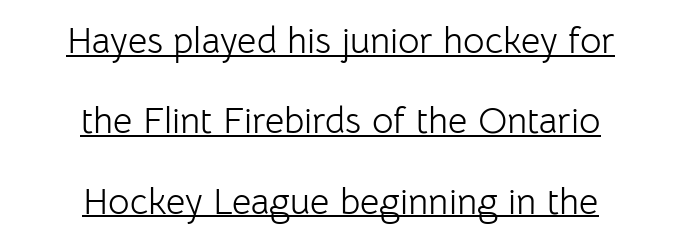
Q: Is the text bold? A: No.
Q: Is the text italic (slanted)? A: No, it is upright.
Q: Is the typeface a serif or a sans-serif typeface? A: Sans-serif.
Q: Is the text underlined? A: Yes.
Q: How is the paragraph aligned? A: Centered.
Q: Is the spacing between letters normal or unusually wide? A: Normal.
Q: Is the spacing between lines tight, normal or loose? A: Loose.
Q: Width (condensed, normal, or wide)? A: Normal.
Q: Stroke contrast? A: Low.
Q: x-height? A: Medium.
Q: Monospaced? A: No.
